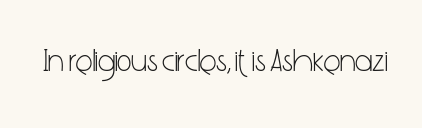
{"serif": "no", "italic": "no", "bold": "no", "weight": "light", "width": "condensed", "stroke_contrast": "low", "x_height": "medium", "monospaced": "no", "underline": "no", "letter_spacing": "normal", "letter_spacing_em": 0.0, "glyph_px": 32}
